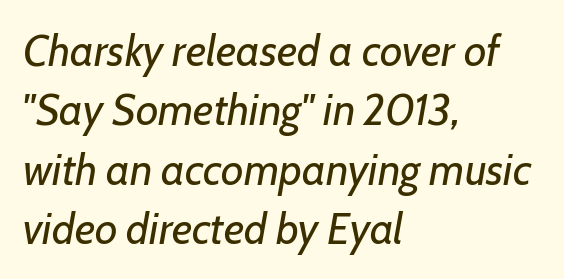
The image shows 44 px regular-weight type, italic (leaning right); set left-aligned, normal line spacing (1.35x), normal letter spacing, not underlined; low stroke contrast and a medium x-height.
